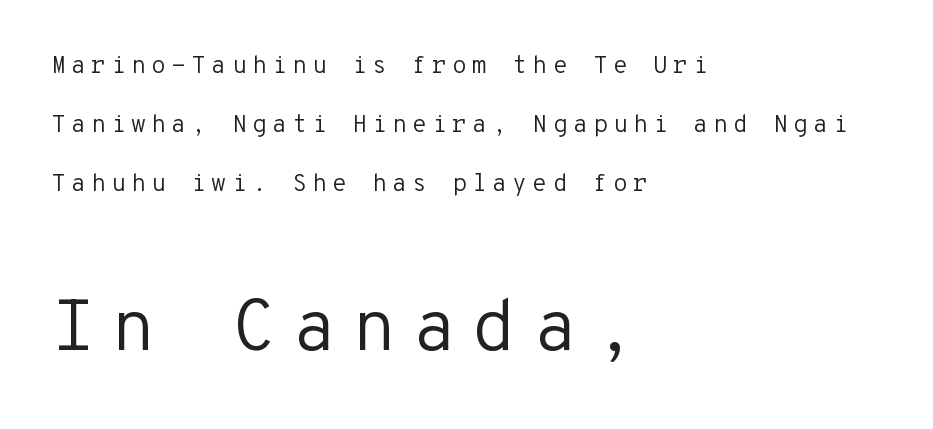
{"serif": "no", "italic": "no", "bold": "no", "weight": "regular", "width": "normal", "stroke_contrast": "low", "x_height": "medium", "monospaced": "yes", "underline": "no", "align": "left", "line_spacing": "loose", "line_spacing_ratio": 2.46, "letter_spacing": "wide", "letter_spacing_em": 0.22, "larger_block": "second", "size_ratio": 3.0, "glyph_px": 72}
